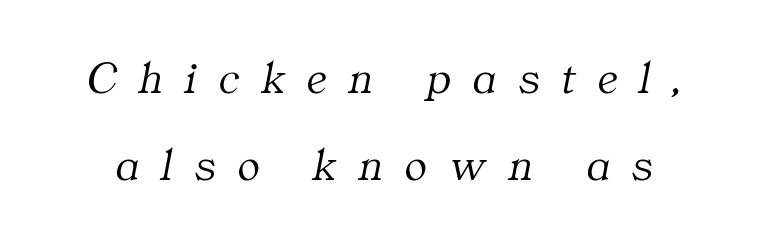
The image shows 46 px light serif type, italic (leaning right); set loose line spacing (1.9x), unusually wide letter spacing (+0.48 em), not underlined; medium stroke contrast and a medium x-height.
